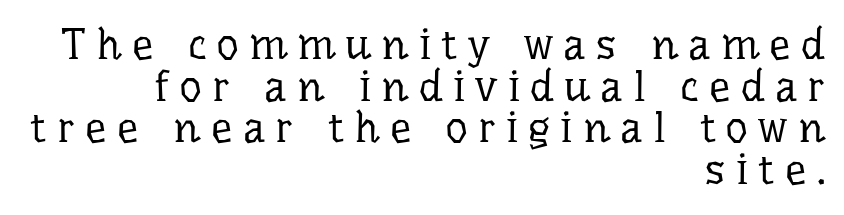
{"serif": "yes", "italic": "no", "bold": "no", "weight": "regular", "width": "normal", "stroke_contrast": "low", "x_height": "medium", "monospaced": "no", "underline": "no", "align": "right", "line_spacing": "tight", "line_spacing_ratio": 0.97, "letter_spacing": "wide", "letter_spacing_em": 0.24, "glyph_px": 43}
